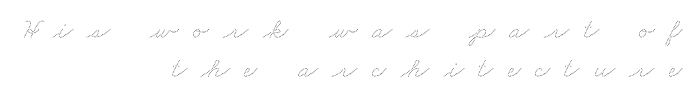
Q: Is the text bold? A: No.
Q: Is the text underlined? A: No.
Q: How is the paragraph aligned? A: Right-aligned.
Q: Is the spacing between letters normal or unusually wide? A: Unusually wide.
Q: Is the spacing between lines tight, normal or loose? A: Normal.
Q: Width (condensed, normal, or wide)? A: Wide.
Q: Stroke contrast? A: Medium.
Q: x-height? A: Small.
Q: Monospaced? A: No.
